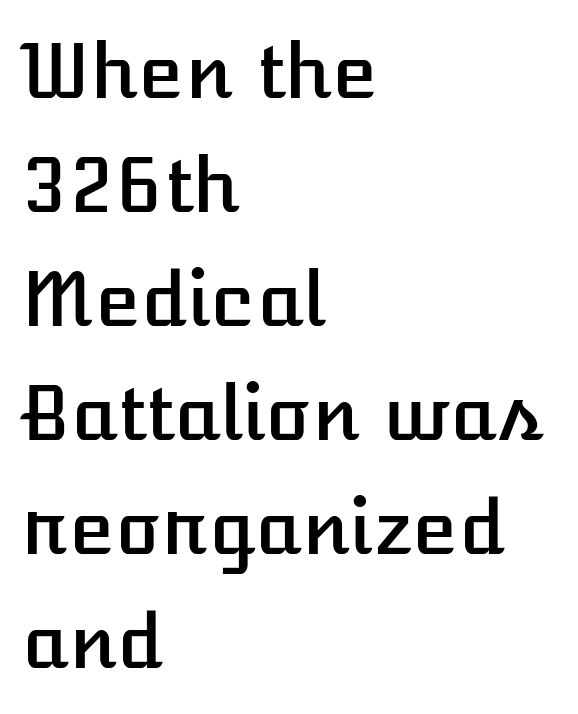
The face used here is proportionally spaced, like ordinary book or web type. Descenders are the only things crossing below the line. Default kerning and tracking; the words read as compact shapes. Ordinary non-slanted type is in use.
